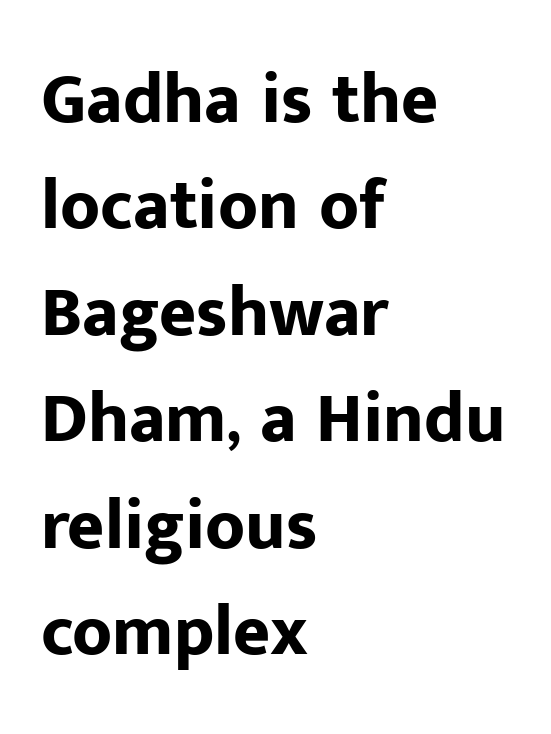
Q: Is the text bold? A: Yes.
Q: Is the text italic (slanted)? A: No, it is upright.
Q: Is the typeface a serif or a sans-serif typeface? A: Sans-serif.
Q: Is the text underlined? A: No.
Q: How is the paragraph aligned? A: Left-aligned.
Q: Is the spacing between letters normal or unusually wide? A: Normal.
Q: Is the spacing between lines tight, normal or loose? A: Normal.
Q: Width (condensed, normal, or wide)? A: Normal.
Q: Stroke contrast? A: Low.
Q: x-height? A: Medium.
Q: Monospaced? A: No.
